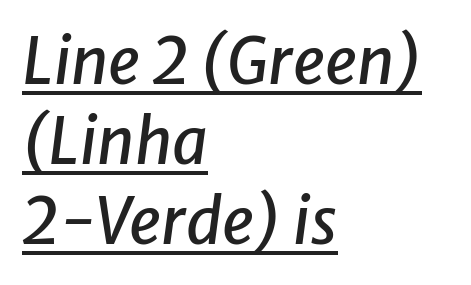
{"italic": "yes", "lean": "right", "slant_degrees": 8, "width": "normal", "stroke_contrast": "low", "x_height": "medium", "monospaced": "no", "underline": "yes", "align": "left", "line_spacing": "normal", "line_spacing_ratio": 1.27, "letter_spacing": "normal", "letter_spacing_em": 0.0, "glyph_px": 63}
